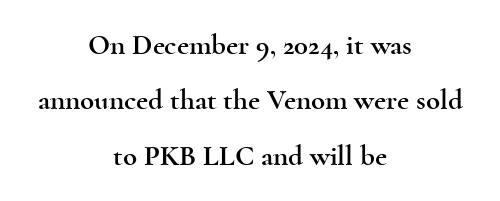
Q: Is the text italic (slanted)? A: No, it is upright.
Q: Is the typeface a serif or a sans-serif typeface? A: Serif.
Q: Is the text underlined? A: No.
Q: How is the paragraph aligned? A: Centered.
Q: Is the spacing between letters normal or unusually wide? A: Normal.
Q: Is the spacing between lines tight, normal or loose? A: Loose.
Q: Width (condensed, normal, or wide)? A: Wide.
Q: x-height? A: Small.
Q: Monospaced? A: No.
